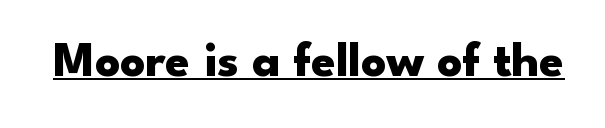
The image shows 49 px heavy, wide sans-serif type, upright; set normal letter spacing, underlined; low stroke contrast and a small x-height.
